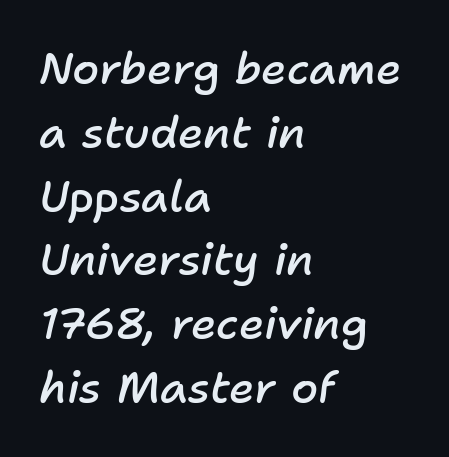
{"italic": "yes", "lean": "right", "slant_degrees": 11, "bold": "semi", "weight": "semibold", "width": "normal", "stroke_contrast": "low", "x_height": "medium", "monospaced": "no", "underline": "no", "align": "left", "line_spacing": "normal", "line_spacing_ratio": 1.45, "letter_spacing": "normal", "letter_spacing_em": 0.0, "glyph_px": 44}
